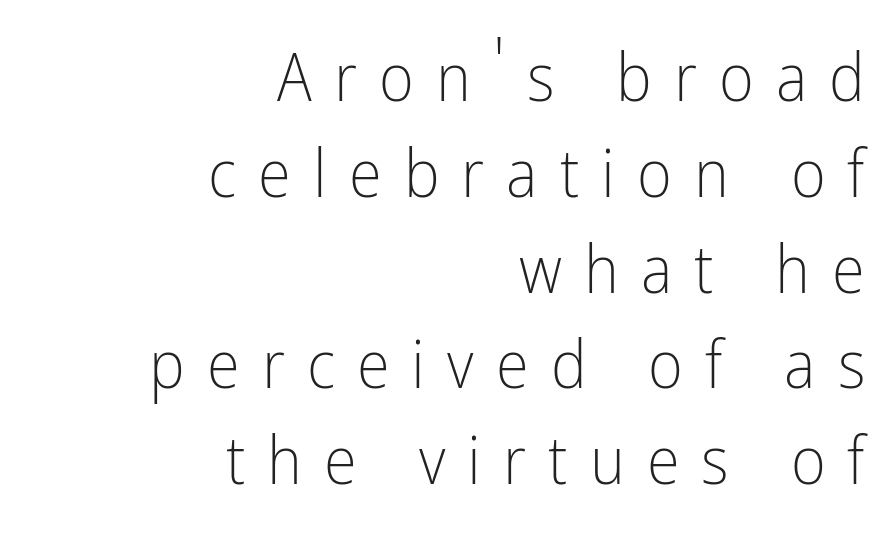
This is sans-serif lettering, the kind often seen on screens and signage. Someone cranked the tracking dial way up on this one. A light-to-regular cut is what we see here. Each row of text sits above clean, open space. How would I describe the line gaps? Plain and ordinary.
